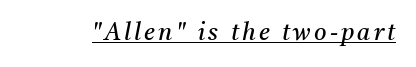
{"italic": "yes", "lean": "right", "slant_degrees": 11, "bold": "no", "underline": "yes", "glyph_px": 24}
